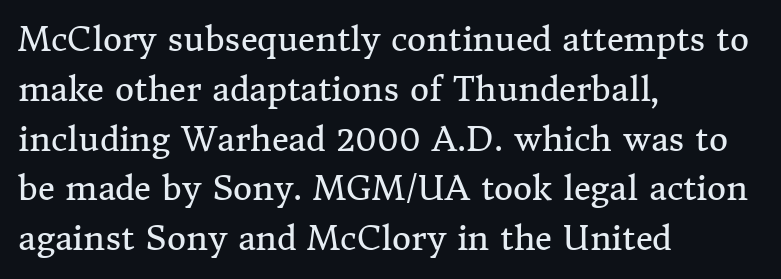
{"serif": "yes", "italic": "no", "bold": "no", "weight": "regular", "width": "normal", "stroke_contrast": "medium", "x_height": "medium", "monospaced": "no", "underline": "no", "align": "left", "line_spacing": "normal", "line_spacing_ratio": 1.51, "letter_spacing": "normal", "letter_spacing_em": 0.0, "glyph_px": 33}
